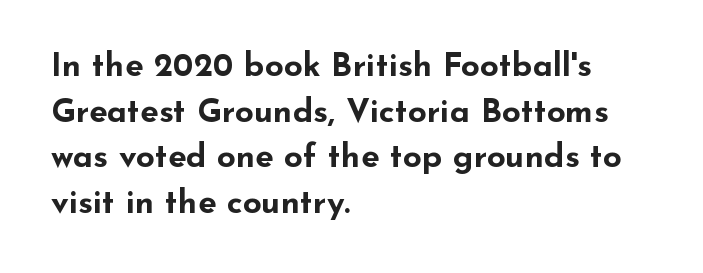
The image shows 33 px bold, wide sans-serif type, upright; set left-aligned, normal line spacing (1.38x), normal letter spacing, not underlined; low stroke contrast and a small x-height.
